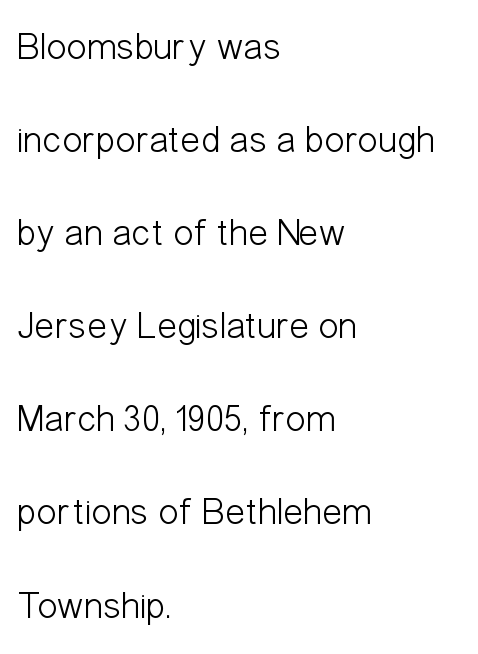
The image shows 38 px light, condensed sans-serif type, upright; set left-aligned, loose line spacing (2.45x), normal letter spacing, not underlined; low stroke contrast and a medium x-height.
